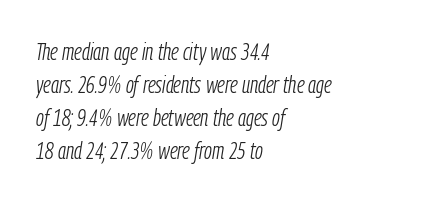
The image shows 24 px text type, italic (leaning right); set left-aligned, normal line spacing (1.37x), normal letter spacing, not underlined.
